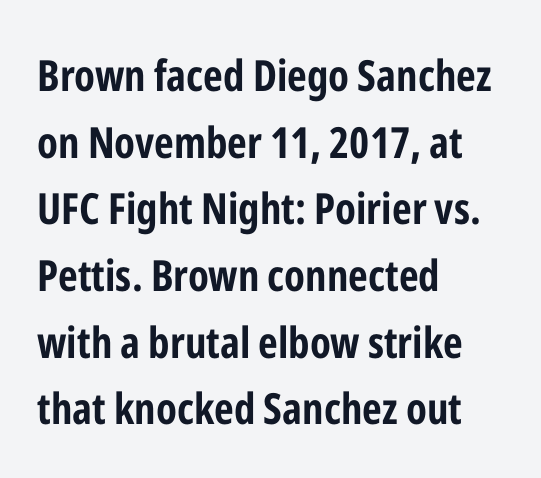
Letterform terminals end flat and unadorned throughout the passage. Leftover space on each line is placed entirely after the last word. When letters stand straight like this, we call the style roman or upright. The passage shown is emphatically bold.
